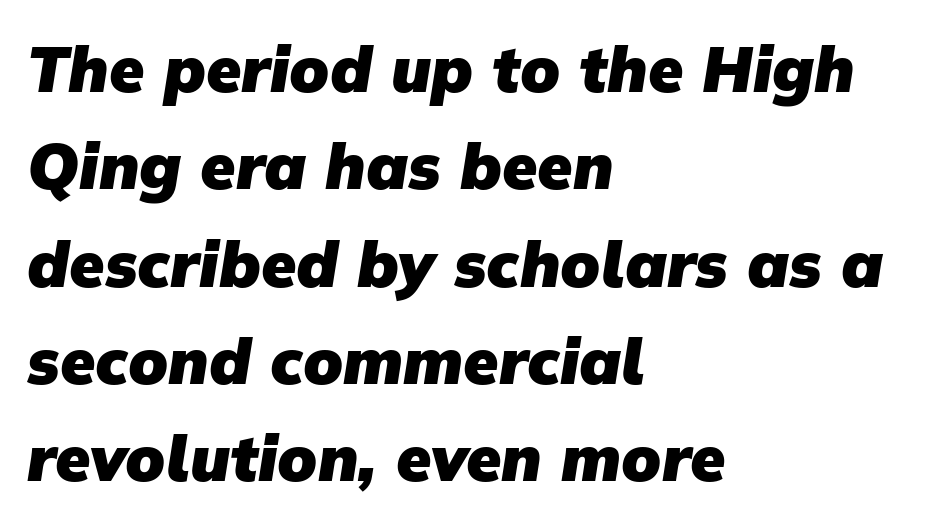
Q: Is the text bold? A: Yes.
Q: Is the typeface a serif or a sans-serif typeface? A: Sans-serif.
Q: Is the text underlined? A: No.
Q: How is the paragraph aligned? A: Left-aligned.
Q: Is the spacing between letters normal or unusually wide? A: Normal.
Q: Is the spacing between lines tight, normal or loose? A: Normal.
Q: Width (condensed, normal, or wide)? A: Normal.
Q: Stroke contrast? A: Low.
Q: x-height? A: Medium.
Q: Monospaced? A: No.
